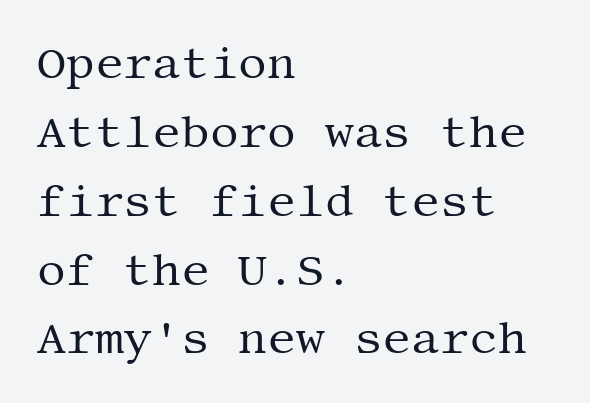
Q: Is the text bold? A: No.
Q: Is the text italic (slanted)? A: No, it is upright.
Q: Is the typeface a serif or a sans-serif typeface? A: Serif.
Q: Is the text underlined? A: No.
Q: How is the paragraph aligned? A: Left-aligned.
Q: Is the spacing between letters normal or unusually wide? A: Normal.
Q: Is the spacing between lines tight, normal or loose? A: Normal.
Q: Width (condensed, normal, or wide)? A: Normal.
Q: Stroke contrast? A: Medium.
Q: x-height? A: Large.
